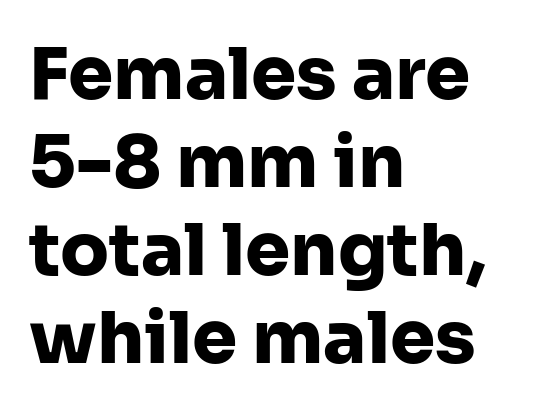
Q: Is the text bold? A: Yes.
Q: Is the text italic (slanted)? A: No, it is upright.
Q: Is the typeface a serif or a sans-serif typeface? A: Sans-serif.
Q: Is the text underlined? A: No.
Q: How is the paragraph aligned? A: Left-aligned.
Q: Is the spacing between letters normal or unusually wide? A: Normal.
Q: Width (condensed, normal, or wide)? A: Normal.
Q: Stroke contrast? A: Low.
Q: x-height? A: Medium.
Q: Monospaced? A: No.
